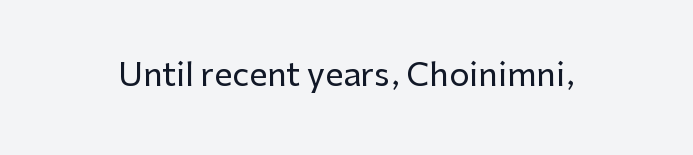
The image shows 32 px sans-serif type, upright; set normal letter spacing, not underlined; low stroke contrast and a medium x-height.
